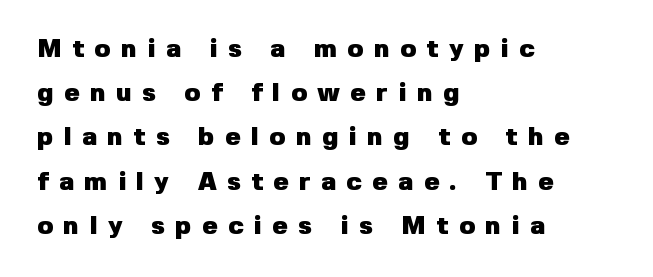
Q: Is the text bold? A: Yes.
Q: Is the text italic (slanted)? A: No, it is upright.
Q: Is the text underlined? A: No.
Q: How is the paragraph aligned? A: Left-aligned.
Q: Is the spacing between letters normal or unusually wide? A: Unusually wide.
Q: Is the spacing between lines tight, normal or loose? A: Normal.
